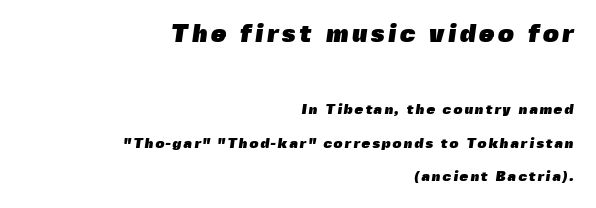
{"bold": "yes", "underline": "no", "align": "right", "line_spacing": "loose", "line_spacing_ratio": 2.4, "larger_block": "first", "size_ratio": 1.79, "glyph_px": 25}
